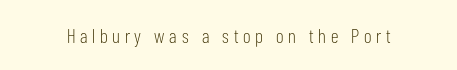
Q: Is the text bold? A: No.
Q: Is the text italic (slanted)? A: No, it is upright.
Q: Is the text underlined? A: No.
Q: Is the spacing between letters normal or unusually wide? A: Unusually wide.
